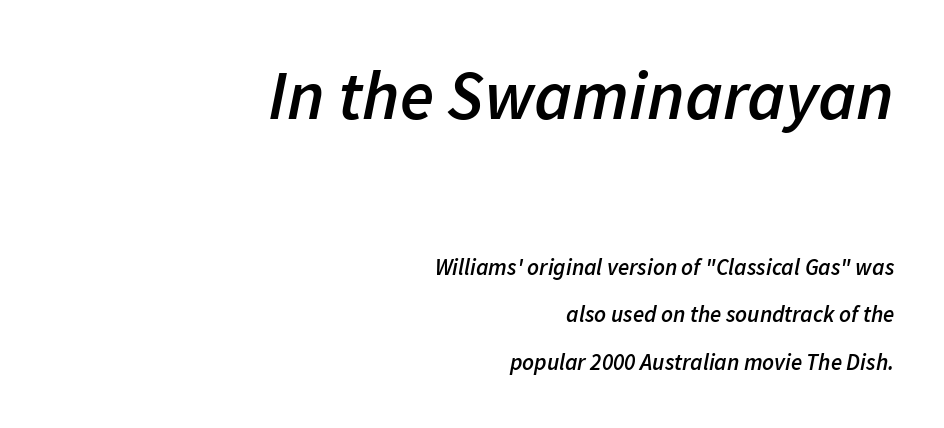
These lines are rendered in a variable-pitch font. Typesetter's note: demi weight, one step under bold. Honestly, there is no underline to notice here at all. There's an unmistakable incline to the writing here. Horizontally, the lines are justified to the trailing edge only.
